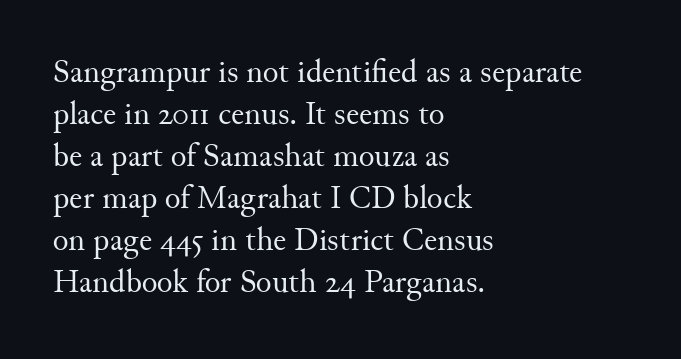
The image shows 33 px regular-weight serif type, upright; set left-aligned, normal line spacing (1.27x), normal letter spacing, not underlined; medium stroke contrast and a small x-height.
